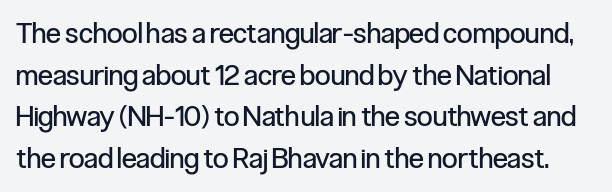
{"serif": "no", "italic": "no", "bold": "no", "weight": "regular", "width": "condensed", "stroke_contrast": "low", "x_height": "medium", "monospaced": "no", "underline": "no", "line_spacing": "normal", "line_spacing_ratio": 1.49, "letter_spacing": "normal", "letter_spacing_em": 0.0, "glyph_px": 28}
